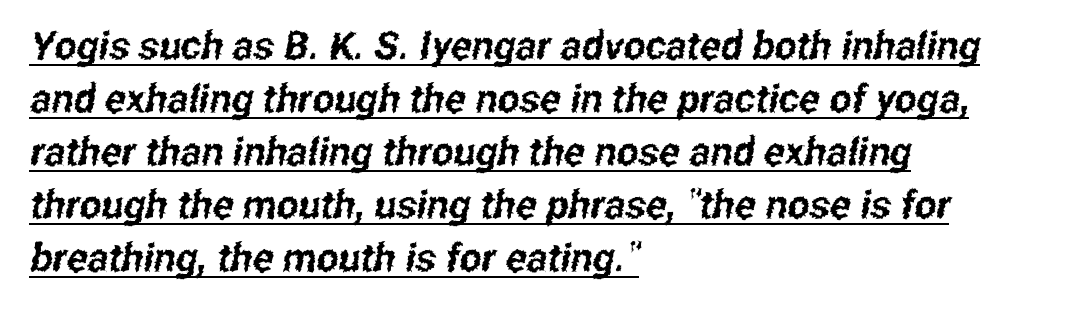
How are the letters spaced? Ordinarily, with no added tracking. This is underlined copy, the kind a proofreader might mark for attention. Observe the absence of serifs on each vertical stroke in this sample. Every row of glyphs begins at an identical x-position on the left. The rendering uses natural spacing where letterforms have individual widths. The designer left line spacing at the default.
